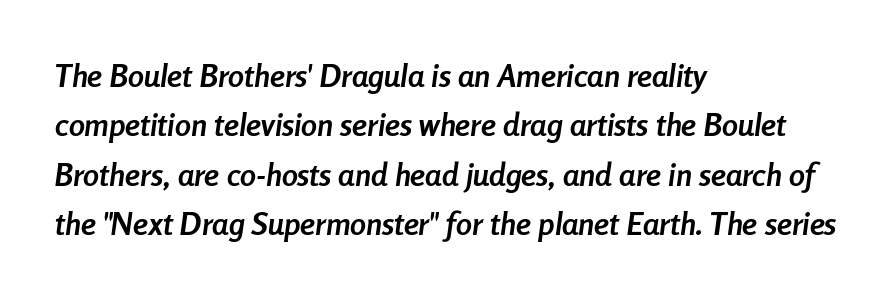
The lettering tilts uniformly, giving the passage an italic look. These lines keep a tight, regular rhythm from letter to letter. The words here are not underlined. This sample has the flowing, uneven cadence of proportional lettering. A dark, heavy texture on the line: the type is bold. One-word summary of the alignment: left.
